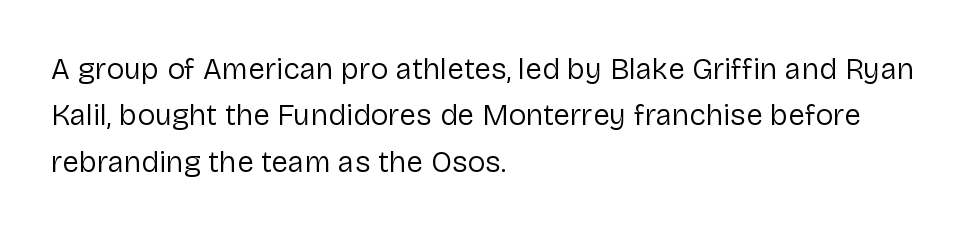
{"serif": "no", "italic": "no", "bold": "no", "weight": "regular", "width": "normal", "stroke_contrast": "low", "x_height": "medium", "monospaced": "no", "underline": "no", "align": "left", "line_spacing": "normal", "line_spacing_ratio": 1.55, "letter_spacing": "normal", "letter_spacing_em": 0.0, "glyph_px": 30}
